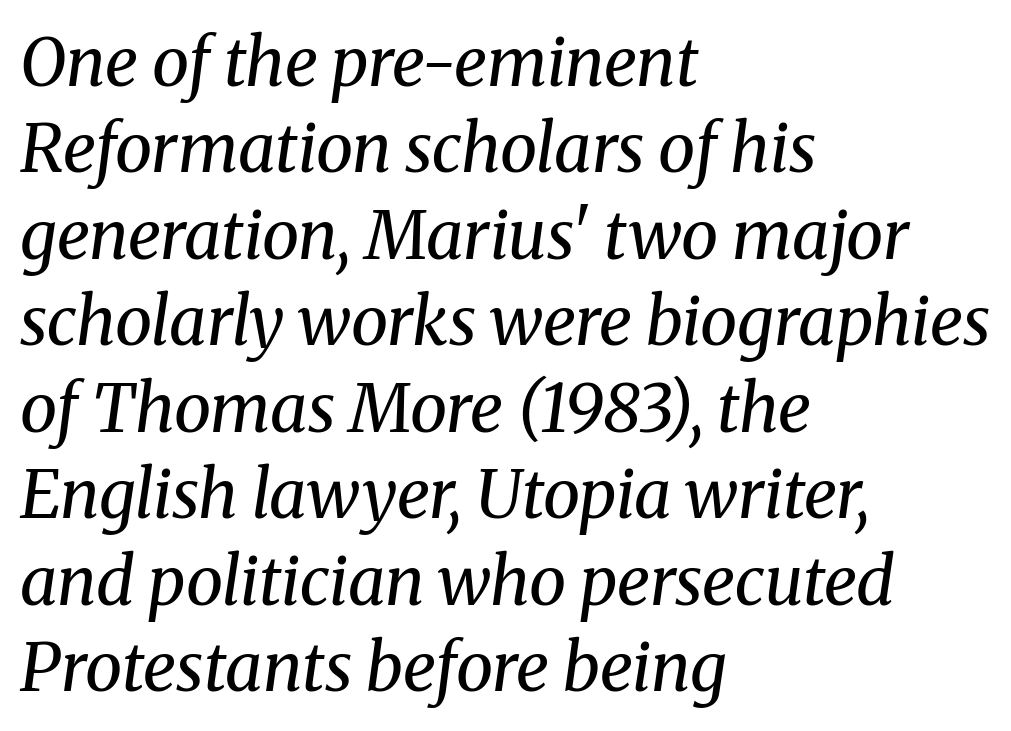
{"serif": "yes", "italic": "yes", "lean": "right", "slant_degrees": 8, "bold": "no", "weight": "regular", "width": "normal", "stroke_contrast": "medium", "x_height": "medium", "monospaced": "no", "underline": "no", "align": "left", "line_spacing": "normal", "line_spacing_ratio": 1.29, "letter_spacing": "normal", "letter_spacing_em": 0.0, "glyph_px": 67}
